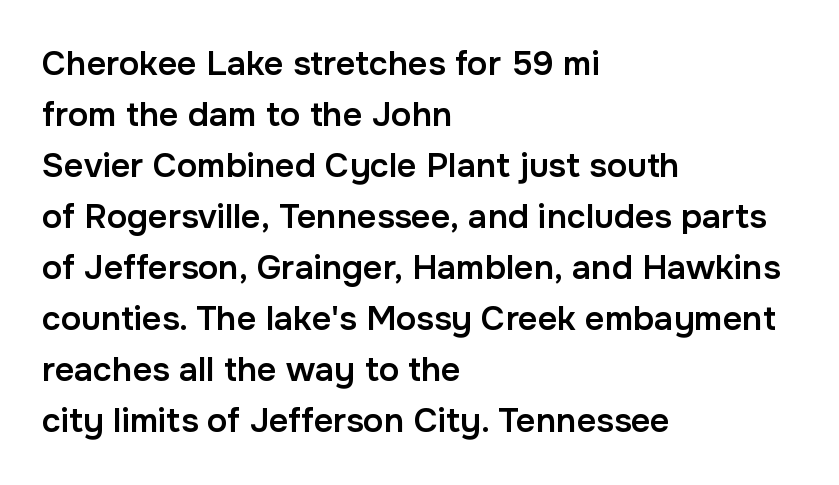
Q: Is the text bold? A: Semi-bold.
Q: Is the text italic (slanted)? A: No, it is upright.
Q: Is the typeface a serif or a sans-serif typeface? A: Sans-serif.
Q: Is the text underlined? A: No.
Q: How is the paragraph aligned? A: Left-aligned.
Q: Is the spacing between letters normal or unusually wide? A: Normal.
Q: Is the spacing between lines tight, normal or loose? A: Normal.
Q: Width (condensed, normal, or wide)? A: Normal.
Q: Stroke contrast? A: Low.
Q: x-height? A: Medium.
Q: Monospaced? A: No.
